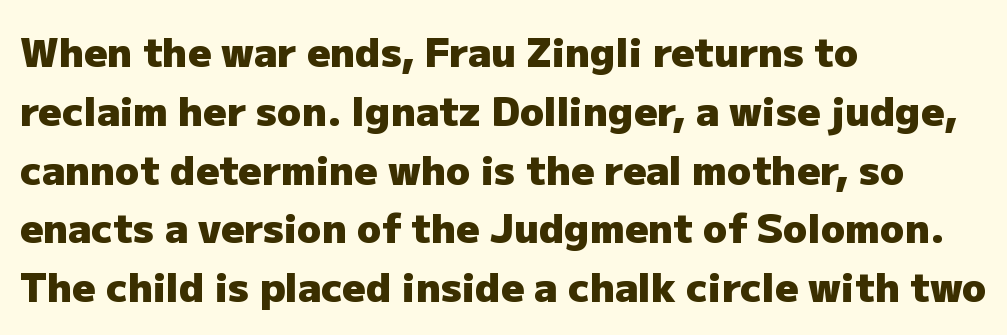
Q: Is the text bold? A: Yes.
Q: Is the text italic (slanted)? A: No, it is upright.
Q: Is the typeface a serif or a sans-serif typeface? A: Sans-serif.
Q: Is the text underlined? A: No.
Q: How is the paragraph aligned? A: Left-aligned.
Q: Is the spacing between letters normal or unusually wide? A: Normal.
Q: Is the spacing between lines tight, normal or loose? A: Normal.
Q: Width (condensed, normal, or wide)? A: Normal.
Q: Stroke contrast? A: Low.
Q: x-height? A: Medium.
Q: Monospaced? A: No.
